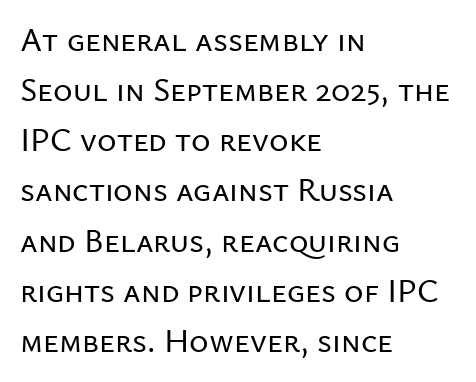
Q: Is the text italic (slanted)? A: No, it is upright.
Q: Is the typeface a serif or a sans-serif typeface? A: Sans-serif.
Q: Is the text underlined? A: No.
Q: How is the paragraph aligned? A: Left-aligned.
Q: Is the spacing between letters normal or unusually wide? A: Normal.
Q: Is the spacing between lines tight, normal or loose? A: Normal.
Q: Width (condensed, normal, or wide)? A: Normal.
Q: Stroke contrast? A: Low.
Q: x-height? A: Medium.
Q: Monospaced? A: No.
